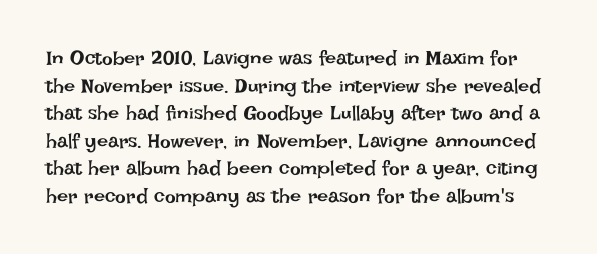
Q: Is the text bold? A: No.
Q: Is the text italic (slanted)? A: No, it is upright.
Q: Is the text underlined? A: No.
Q: Is the spacing between letters normal or unusually wide? A: Normal.
Q: Is the spacing between lines tight, normal or loose? A: Normal.
